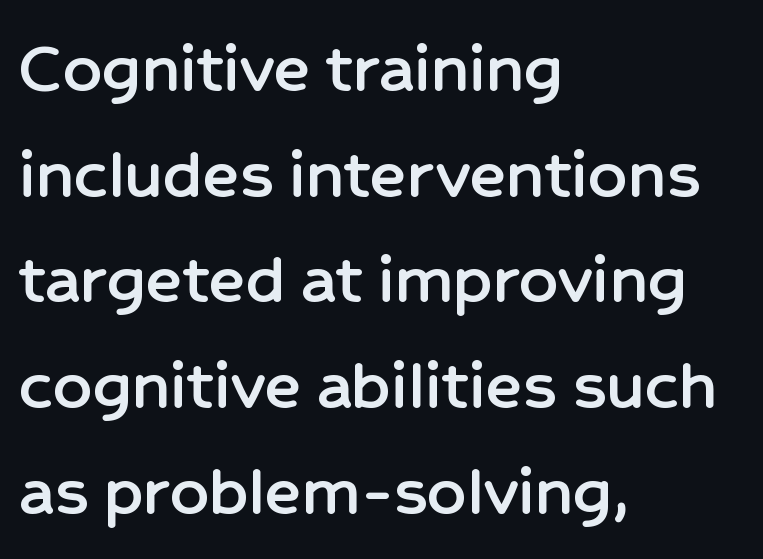
The image shows 76 px sans-serif type, upright; set left-aligned, normal line spacing (1.39x), normal letter spacing, not underlined; low stroke contrast and a medium x-height.
